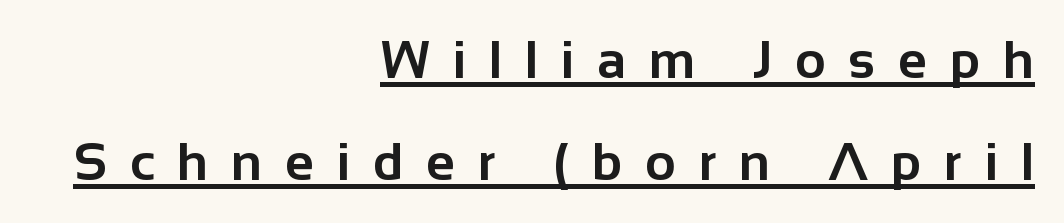
A typographer would call this underscored text. It's the straight-up-and-down kind of type. The space between consecutive lines is lavish. Does the weight exceed regular? Yes, all the way to bold. These lines are rendered in a variable-pitch font.
